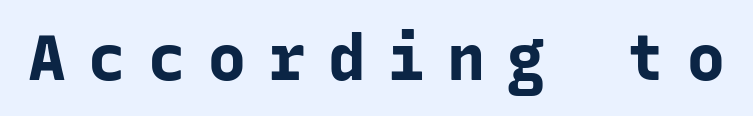
{"serif": "no", "italic": "no", "bold": "yes", "weight": "bold", "width": "normal", "stroke_contrast": "low", "x_height": "medium", "monospaced": "yes", "underline": "no", "letter_spacing": "wide", "letter_spacing_em": 0.35, "glyph_px": 63}
